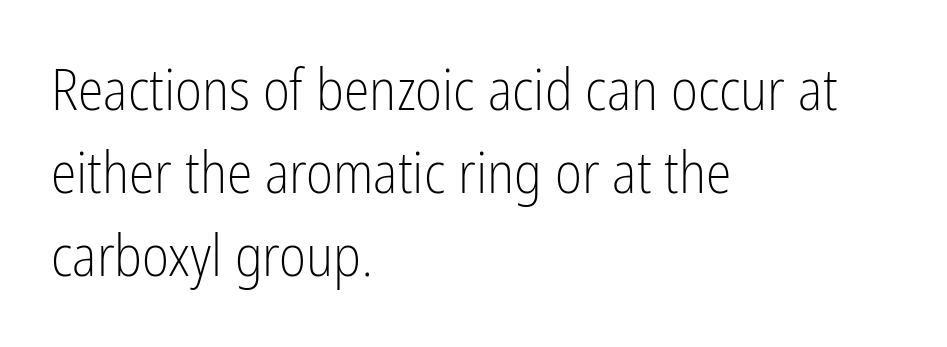
{"serif": "no", "italic": "no", "bold": "no", "weight": "light", "width": "condensed", "stroke_contrast": "low", "x_height": "medium", "monospaced": "no", "underline": "no", "align": "left", "line_spacing": "normal", "line_spacing_ratio": 1.43, "letter_spacing": "normal", "letter_spacing_em": 0.0, "glyph_px": 58}
